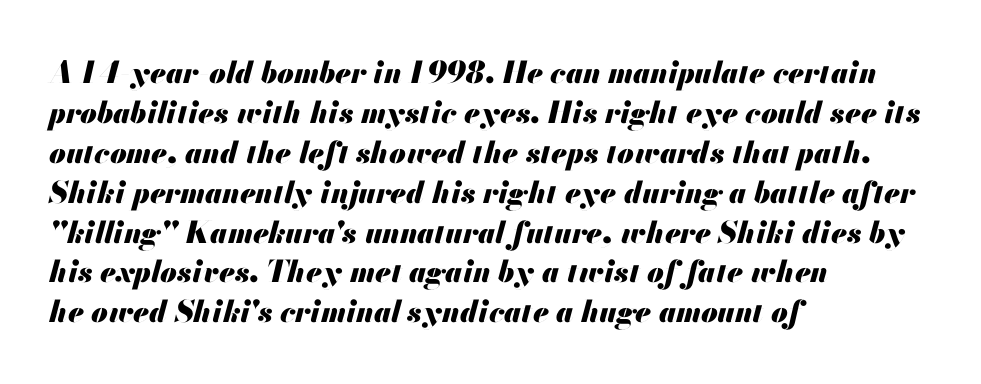
{"italic": "yes", "lean": "right", "slant_degrees": 13, "bold": "yes", "weight": "heavy", "width": "normal", "stroke_contrast": "medium", "x_height": "small", "monospaced": "no", "underline": "no", "align": "left", "line_spacing": "normal", "line_spacing_ratio": 1.33, "letter_spacing": "normal", "letter_spacing_em": 0.0, "glyph_px": 30}
